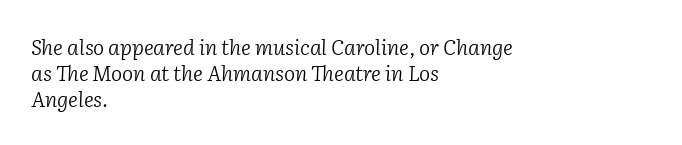
{"italic": "yes", "lean": "right", "slant_degrees": 2, "bold": "no", "underline": "no", "align": "left", "line_spacing_ratio": 1.24, "letter_spacing": "normal", "letter_spacing_em": 0.0, "glyph_px": 21}
